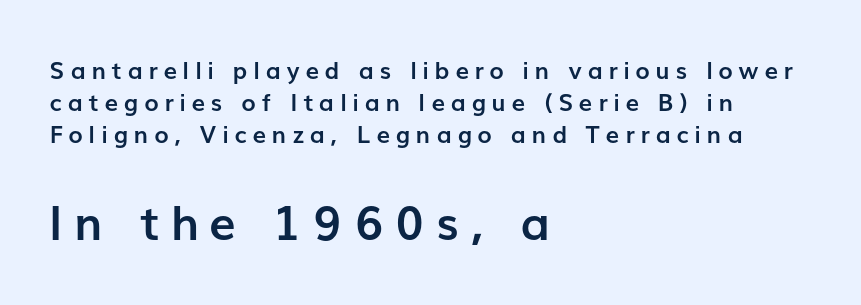
The passage shown is typed in a proportional face where columns would drift. Quick note: underline off. Vertical spacing — default. You'd pick this weight for a headline — it's a proper bold.
